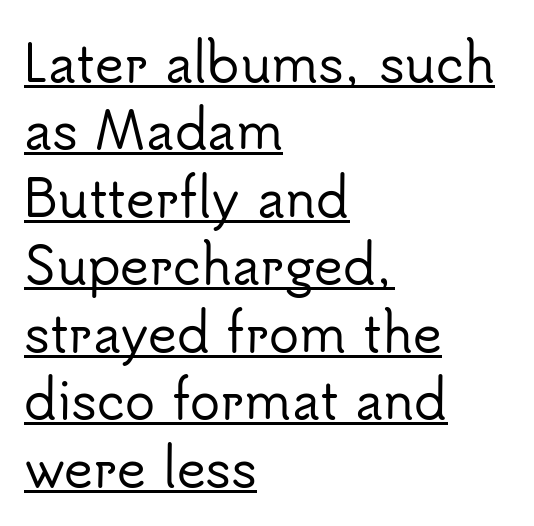
{"serif": "no", "italic": "no", "width": "normal", "stroke_contrast": "low", "x_height": "small", "monospaced": "no", "underline": "yes", "align": "left", "line_spacing": "normal", "line_spacing_ratio": 1.35, "letter_spacing": "normal", "letter_spacing_em": 0.0, "glyph_px": 50}
